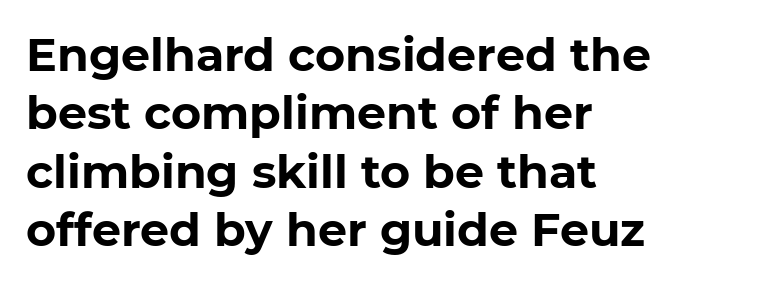
{"serif": "no", "italic": "no", "bold": "yes", "weight": "bold", "width": "normal", "stroke_contrast": "low", "x_height": "medium", "monospaced": "no", "underline": "no", "align": "left", "line_spacing": "normal", "line_spacing_ratio": 1.27, "letter_spacing": "normal", "letter_spacing_em": 0.0, "glyph_px": 46}
